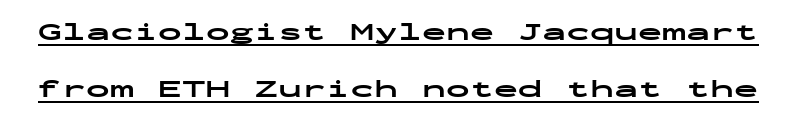
{"italic": "no", "bold": "yes", "underline": "yes", "line_spacing": "loose", "line_spacing_ratio": 2.38, "letter_spacing": "normal", "letter_spacing_em": 0.0, "glyph_px": 24}
